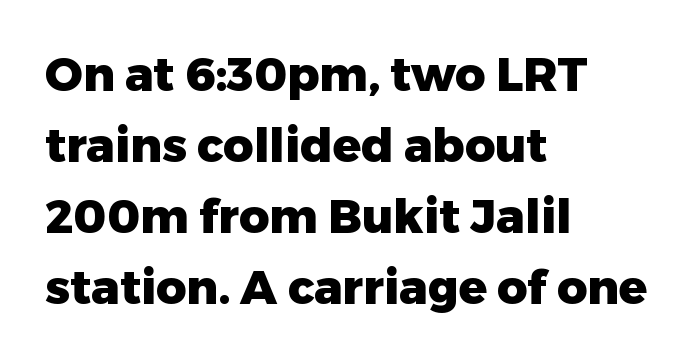
{"serif": "no", "italic": "no", "bold": "yes", "weight": "heavy", "width": "normal", "stroke_contrast": "low", "x_height": "medium", "monospaced": "no", "underline": "no", "align": "left", "line_spacing": "normal", "line_spacing_ratio": 1.51, "letter_spacing": "normal", "letter_spacing_em": 0.0, "glyph_px": 47}
